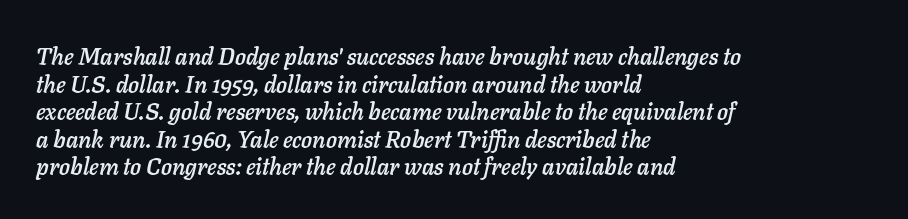
{"italic": "yes", "lean": "right", "slant_degrees": 11, "underline": "no", "align": "left", "line_spacing_ratio": 1.2, "letter_spacing": "normal", "letter_spacing_em": 0.0, "glyph_px": 23}
